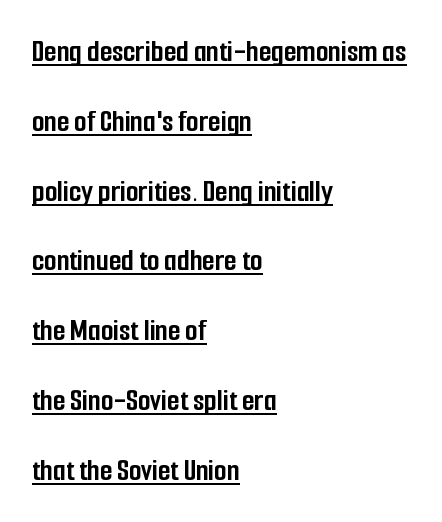
Unlike italic type, these characters show no tilt at all. A student would call this left alignment; a typographer would say flush left, rag right. Characters follow at the spacing the type designer built in. Typesetter's note: full bold, strokes at maximum text heaviness.
